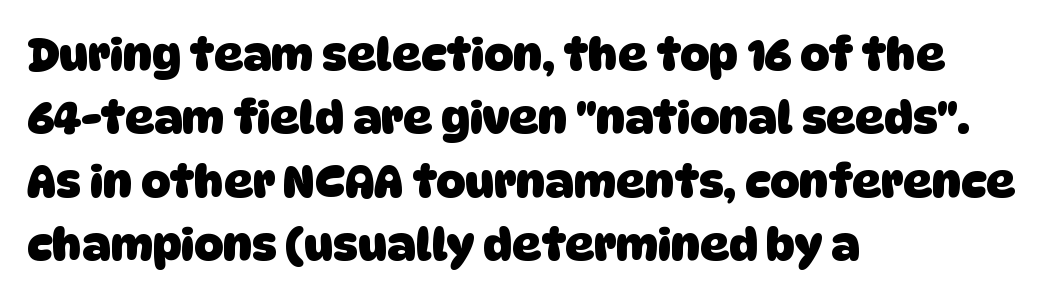
Each letter keeps its own natural width here, so spacing adapts to shape. The lines sit at an ordinary, default distance from one another. Observe the ordinary spacing: letters are neighbours, not strangers. On the weight axis this lands at bold, roughly 700. Typographically, this falls in the sans-serif category. Words float on clear page, feet unadorned.
